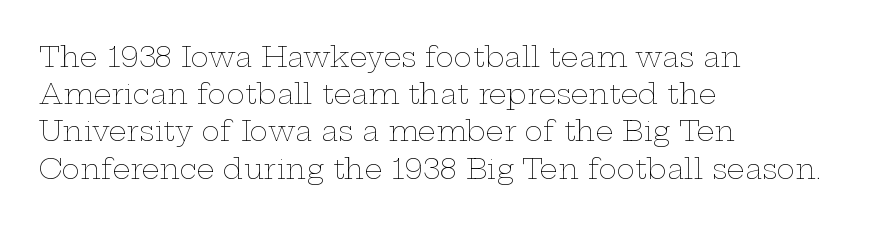
Is the block centered? No — it sits flush against the left margin. Default kerning and tracking; the words read as compact shapes. Counters stay open thanks to moderate or lighter strokes. Underlining? Definitely not there. Style check: upright.
